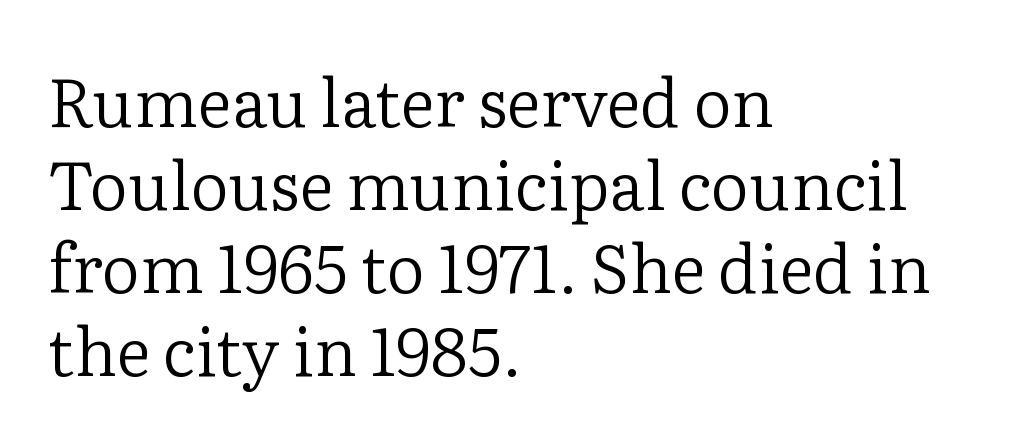
The image shows 67 px regular-weight serif type, upright; set left-aligned, line spacing 1.24x, normal letter spacing, not underlined; low stroke contrast and a medium x-height.
